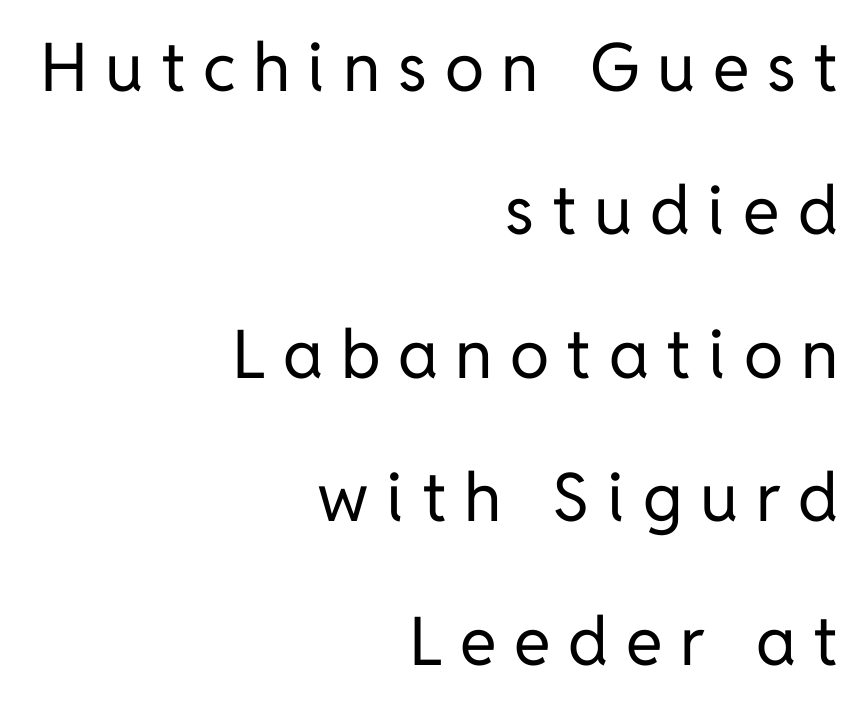
The zone under the glyphs is completely vacant. The paragraph shown leans on its right margin. The face used here is proportionally spaced, like ordinary book or web type. Does the leading feel generous? Absolutely, it's lavish. Weight: regular or lighter. Students, note that the glyphs here are deliberately spaced far apart.
